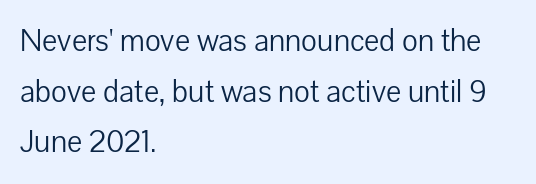
The gap between lines stays unmarked. The font sits on the lighter half of the weight spectrum, regular included. The paragraph shown leans on its left margin. Short note: letters normally spaced.
